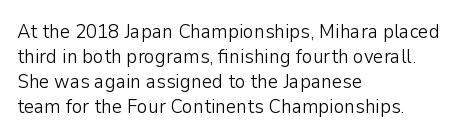
{"italic": "no", "bold": "no", "underline": "no", "align": "left", "line_spacing": "normal", "line_spacing_ratio": 1.25, "letter_spacing": "normal", "letter_spacing_em": 0.0, "glyph_px": 20}
